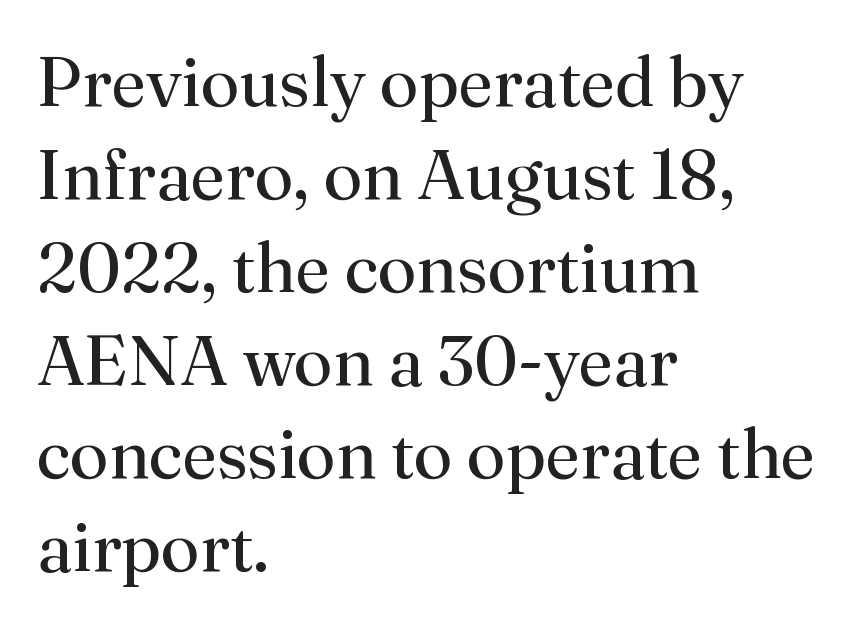
The image shows 70 px regular-weight serif type, upright; set left-aligned, normal line spacing (1.33x), normal letter spacing, not underlined; medium stroke contrast and a small x-height.
